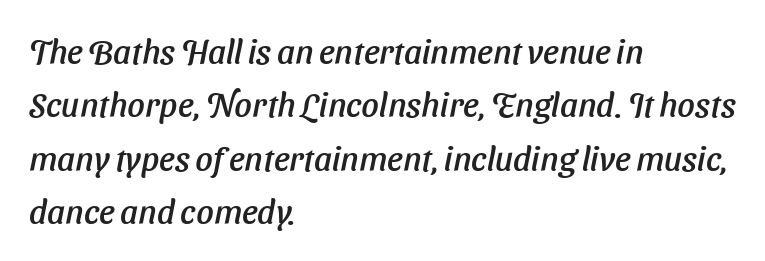
Q: Is the typeface a serif or a sans-serif typeface? A: Serif.
Q: Is the text underlined? A: No.
Q: How is the paragraph aligned? A: Left-aligned.
Q: Is the spacing between letters normal or unusually wide? A: Normal.
Q: Is the spacing between lines tight, normal or loose? A: Normal.
Q: Width (condensed, normal, or wide)? A: Normal.
Q: Stroke contrast? A: Low.
Q: x-height? A: Medium.
Q: Monospaced? A: No.
